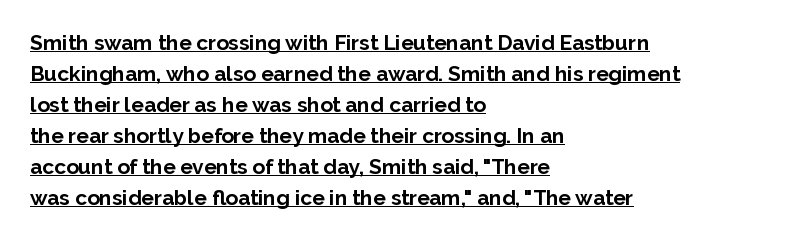
The image shows 21 px bold type, upright; set left-aligned, normal line spacing (1.48x), normal letter spacing, underlined.
